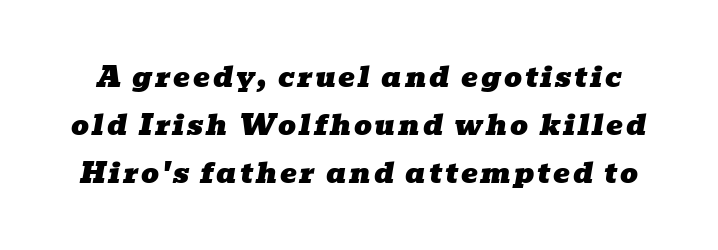
{"serif": "yes", "italic": "yes", "lean": "right", "slant_degrees": 10, "width": "wide", "stroke_contrast": "low", "x_height": "medium", "monospaced": "no", "underline": "no", "line_spacing_ratio": 1.71, "glyph_px": 28}
